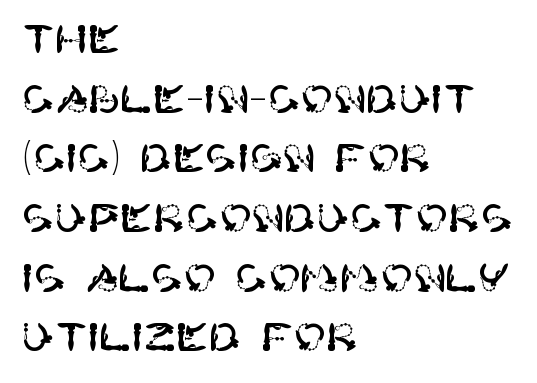
{"serif": "no", "italic": "no", "width": "normal", "stroke_contrast": "high", "x_height": "large", "underline": "no", "align": "left", "line_spacing": "normal", "line_spacing_ratio": 1.53, "letter_spacing": "normal", "letter_spacing_em": 0.0, "glyph_px": 39}
